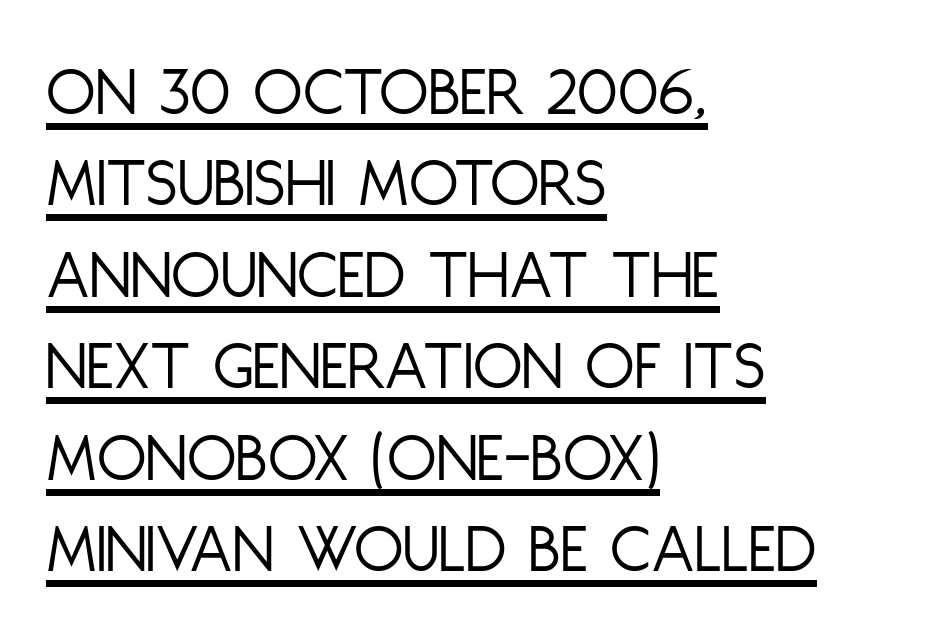
Q: Is the text bold? A: No.
Q: Is the text italic (slanted)? A: No, it is upright.
Q: Is the typeface a serif or a sans-serif typeface? A: Sans-serif.
Q: Is the text underlined? A: Yes.
Q: How is the paragraph aligned? A: Left-aligned.
Q: Is the spacing between letters normal or unusually wide? A: Normal.
Q: Is the spacing between lines tight, normal or loose? A: Normal.
Q: Width (condensed, normal, or wide)? A: Condensed.
Q: Stroke contrast? A: Low.
Q: x-height? A: Large.
Q: Monospaced? A: No.
